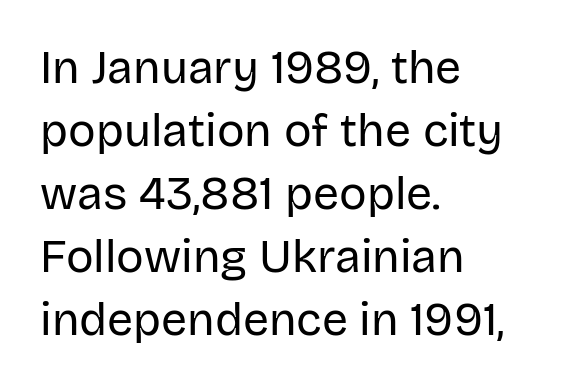
Decoration check: the copy has no underline. Counters stay open thanks to moderate or lighter strokes. Leftover space on each line is placed entirely after the last word. This is roman type, the default non-slanted kind.
